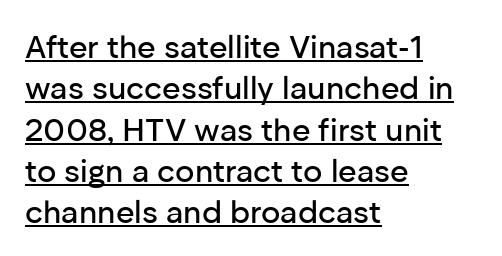
Q: Is the text italic (slanted)? A: No, it is upright.
Q: Is the typeface a serif or a sans-serif typeface? A: Sans-serif.
Q: Is the text underlined? A: Yes.
Q: How is the paragraph aligned? A: Left-aligned.
Q: Is the spacing between letters normal or unusually wide? A: Normal.
Q: Is the spacing between lines tight, normal or loose? A: Normal.
Q: Width (condensed, normal, or wide)? A: Normal.
Q: Stroke contrast? A: Low.
Q: x-height? A: Medium.
Q: Monospaced? A: No.
